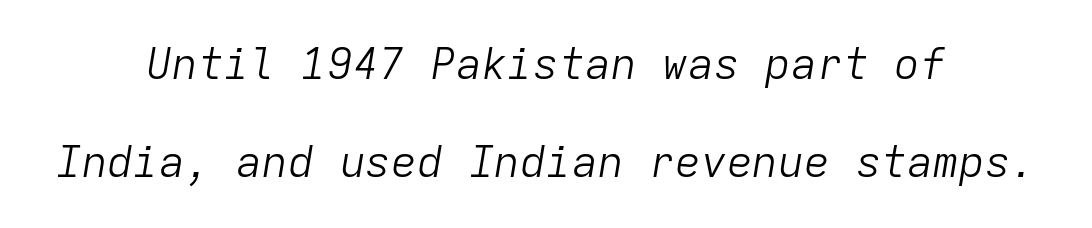
Q: Is the text bold? A: No.
Q: Is the text italic (slanted)? A: Yes, it leans right by about 9 degrees.
Q: Is the text underlined? A: No.
Q: How is the paragraph aligned? A: Centered.
Q: Is the spacing between letters normal or unusually wide? A: Normal.
Q: Is the spacing between lines tight, normal or loose? A: Loose.
Q: Width (condensed, normal, or wide)? A: Normal.
Q: Stroke contrast? A: Low.
Q: x-height? A: Medium.
Q: Monospaced? A: Yes.
